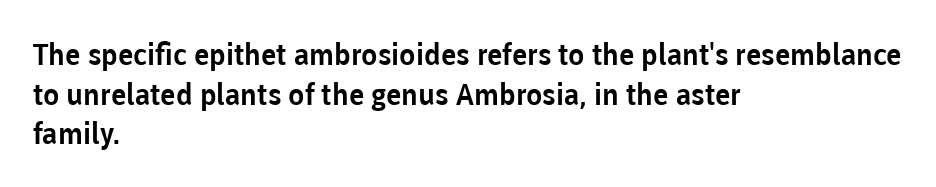
The image shows 30 px sans-serif type, upright; set left-aligned, normal line spacing (1.32x), normal letter spacing, not underlined; low stroke contrast and a medium x-height.
